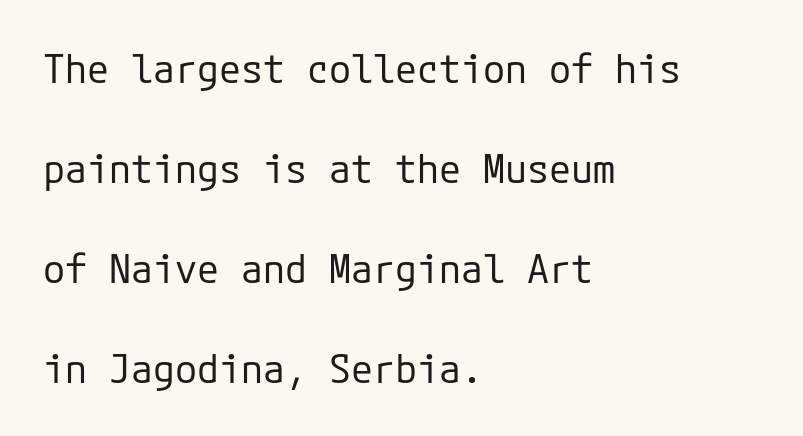
Q: Is the text bold? A: No.
Q: Is the text italic (slanted)? A: No, it is upright.
Q: Is the typeface a serif or a sans-serif typeface? A: Sans-serif.
Q: Is the text underlined? A: No.
Q: How is the paragraph aligned? A: Left-aligned.
Q: Is the spacing between letters normal or unusually wide? A: Normal.
Q: Is the spacing between lines tight, normal or loose? A: Loose.
Q: Width (condensed, normal, or wide)? A: Normal.
Q: Stroke contrast? A: Low.
Q: x-height? A: Medium.
